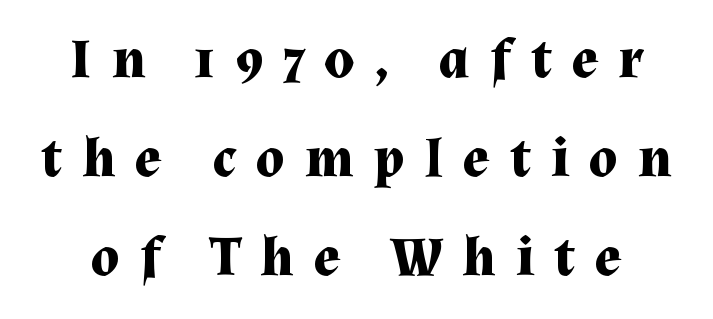
Q: Is the text bold? A: Yes.
Q: Is the text italic (slanted)? A: No, it is upright.
Q: Is the typeface a serif or a sans-serif typeface? A: Serif.
Q: Is the text underlined? A: No.
Q: Is the spacing between letters normal or unusually wide? A: Unusually wide.
Q: Width (condensed, normal, or wide)? A: Normal.
Q: Stroke contrast? A: Medium.
Q: x-height? A: Medium.
Q: Monospaced? A: No.
